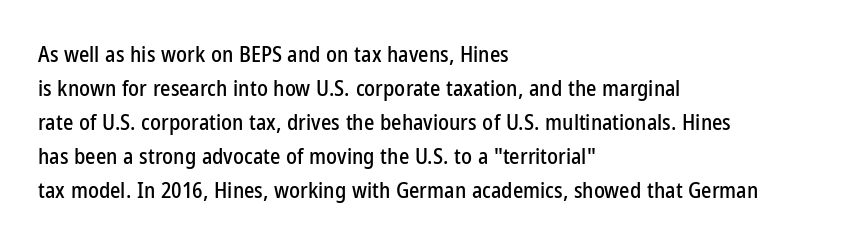
Inter-character spacing is left at the font's built-in metrics. A bare baseline throughout the passage. The typography opts for an upright posture over an oblique one. Casual observation: everything's shoved over to the left.
